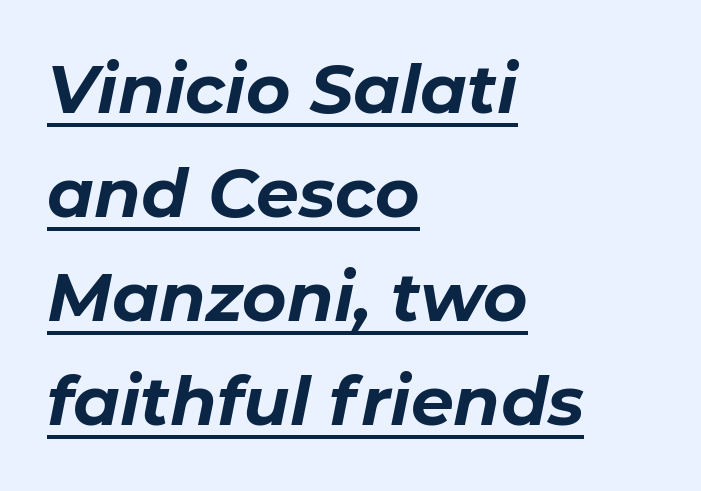
Leading: standard. Here the designer chose a conventional face with non-uniform glyph widths. In terms of letterspacing, this is plain default setting. Typeset ragged right — the left edge is the straight one. Pretty heavy lettering here — definitely bold. If you drew a line through each stem, it would be angled.
